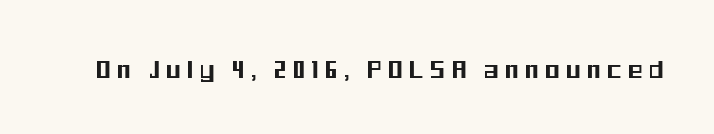
Q: Is the text italic (slanted)? A: No, it is upright.
Q: Is the typeface a serif or a sans-serif typeface? A: Sans-serif.
Q: Is the text underlined? A: No.
Q: Is the spacing between letters normal or unusually wide? A: Unusually wide.
Q: Width (condensed, normal, or wide)? A: Condensed.
Q: Stroke contrast? A: Medium.
Q: x-height? A: Medium.
Q: Monospaced? A: No.
